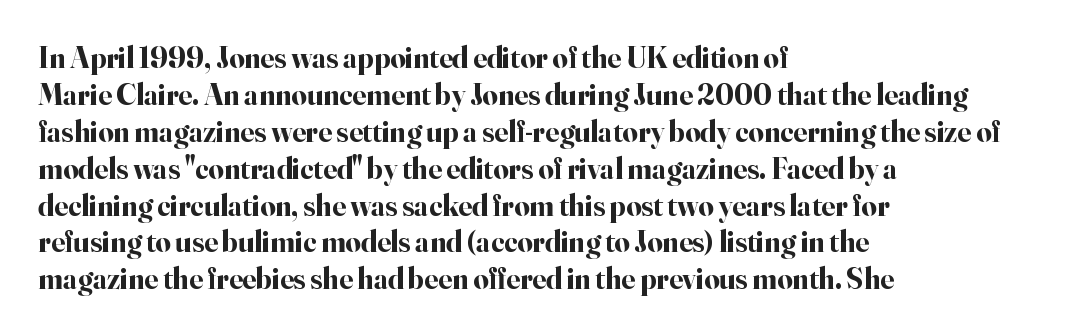
The image shows 30 px bold serif type, upright; set left-aligned, line spacing 1.23x, normal letter spacing, not underlined; high stroke contrast and a small x-height.
